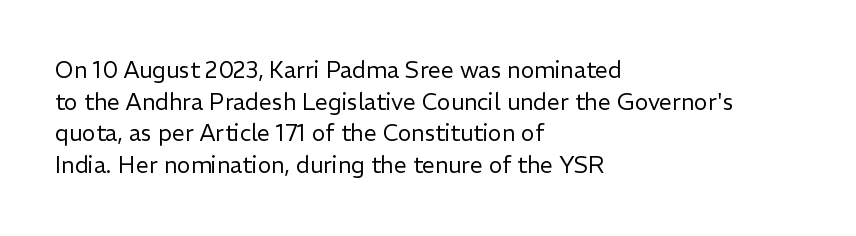
{"italic": "no", "bold": "no", "underline": "no", "align": "left", "line_spacing": "normal", "line_spacing_ratio": 1.38, "letter_spacing": "normal", "letter_spacing_em": 0.0, "glyph_px": 23}
